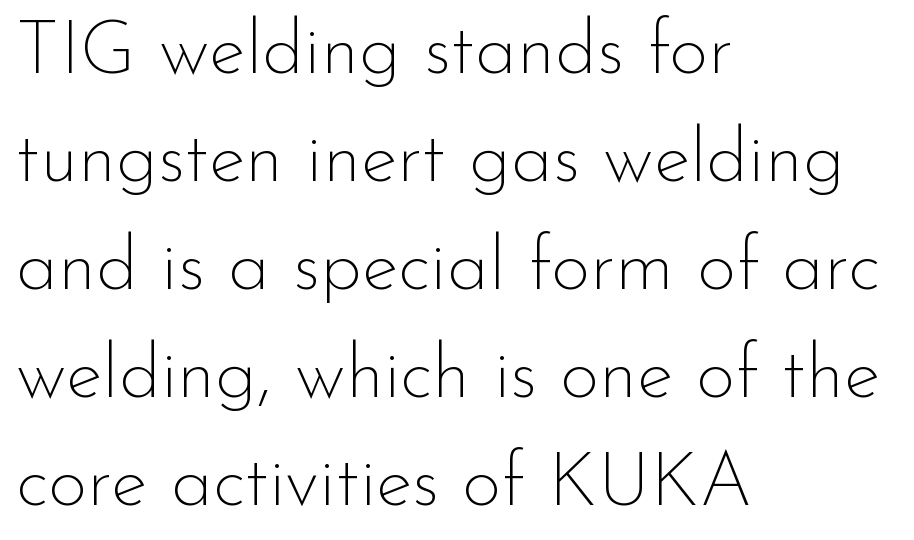
This sample uses plain, unmodified letter spacing. If you drew a ruler down the left edge, every line would touch it. Descenders are the only things crossing below the line. Do the characters align in a grid? No, the font is proportional.
